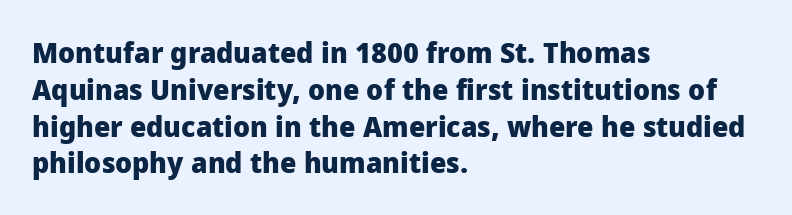
The image shows 29 px heavy sans-serif type, upright; set left-aligned, normal line spacing (1.27x), normal letter spacing, not underlined; low stroke contrast and a medium x-height.
